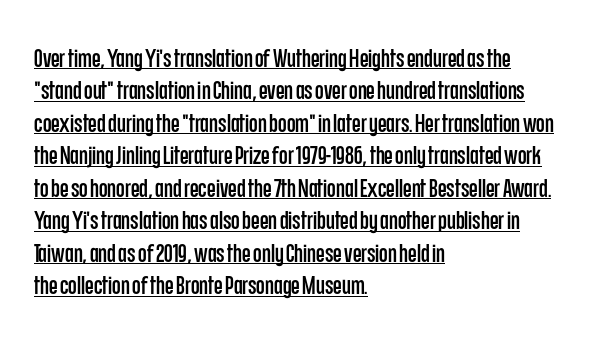
Q: Is the text italic (slanted)? A: No, it is upright.
Q: Is the text underlined? A: Yes.
Q: How is the paragraph aligned? A: Left-aligned.
Q: Is the spacing between letters normal or unusually wide? A: Normal.
Q: Is the spacing between lines tight, normal or loose? A: Normal.
